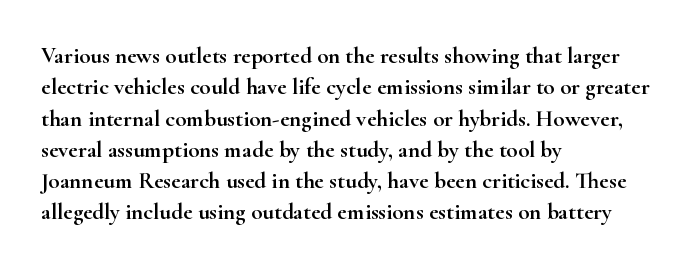
The passage shown is not underscored anywhere. The line texture is even and compact thanks to regular tracking. Nope, not italic — everything's standing straight. Each line starts at the same left margin while the right side varies. Notice how descenders clear the ascenders below comfortably — that's standard leading.
